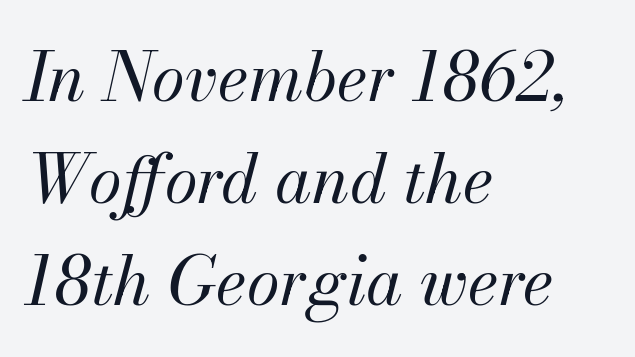
The passage shown is typed in a proportional face where columns would drift. Rendered with sloped, italic letterforms. Each new line begins a customary step beneath the previous one. Nothing unusual about the tracking: characters are spaced as the font intends.
